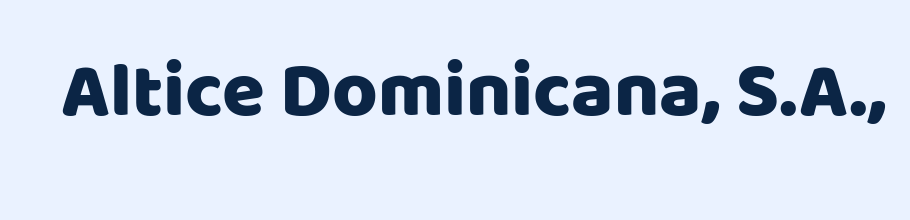
Decoration check: the copy has no underline. The letters advance in unequal steps, a hallmark of proportional type. This rendering employs a face without finishing strokes, i.e., a sans-serif. The letterforms sit shoulder to shoulder at normal distance. The type sits square on the baseline with zero lean.
